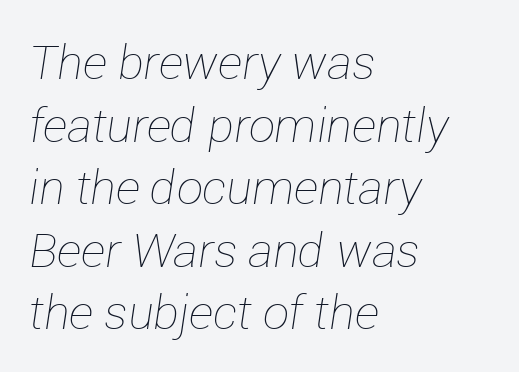
The image shows 47 px thin type, italic (leaning right); set left-aligned, normal line spacing (1.33x), normal letter spacing, not underlined; low stroke contrast and a medium x-height.
